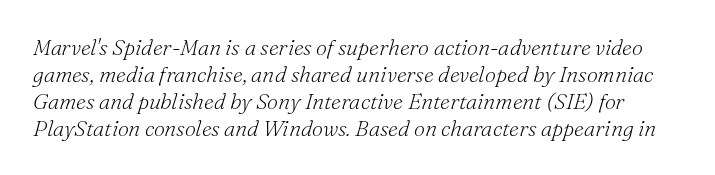
Q: Is the text bold? A: No.
Q: Is the text italic (slanted)? A: Yes, it leans right by about 16 degrees.
Q: Is the text underlined? A: No.
Q: Is the spacing between letters normal or unusually wide? A: Normal.
